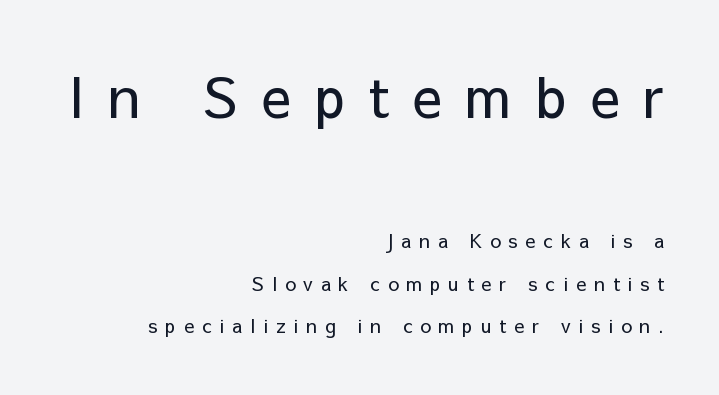
Q: Is the text bold? A: No.
Q: Is the text italic (slanted)? A: No, it is upright.
Q: Is the typeface a serif or a sans-serif typeface? A: Sans-serif.
Q: Is the text underlined? A: No.
Q: How is the paragraph aligned? A: Right-aligned.
Q: Is the spacing between letters normal or unusually wide? A: Unusually wide.
Q: Is the spacing between lines tight, normal or loose? A: Loose.
Q: Which block of text is set in a larger size, the first (top) or the second (bottom)? A: The first (top) one.
Q: Width (condensed, normal, or wide)? A: Normal.
Q: Stroke contrast? A: Low.
Q: x-height? A: Medium.
Q: Monospaced? A: No.
